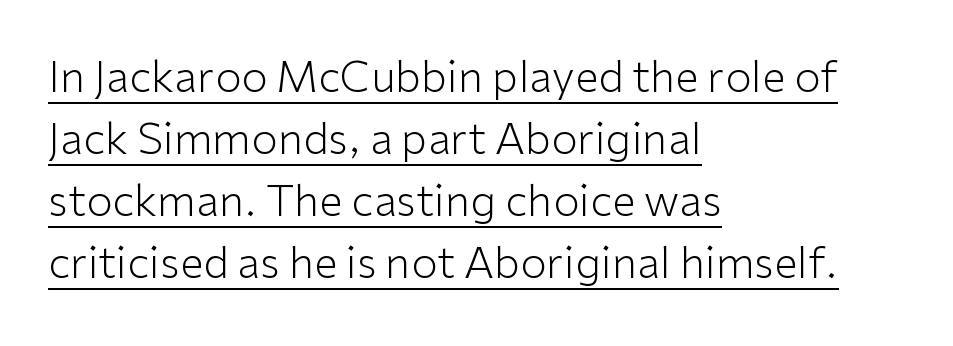
{"serif": "no", "italic": "no", "bold": "no", "weight": "light", "width": "normal", "stroke_contrast": "low", "x_height": "medium", "monospaced": "no", "underline": "yes", "align": "left", "line_spacing": "normal", "line_spacing_ratio": 1.44, "letter_spacing": "normal", "letter_spacing_em": 0.0, "glyph_px": 43}
